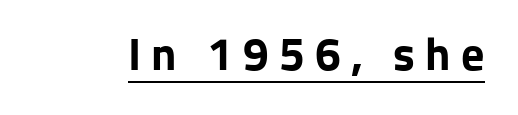
The image shows 46 px bold sans-serif type, upright; set unusually wide letter spacing (+0.22 em), underlined; low stroke contrast and a medium x-height.
